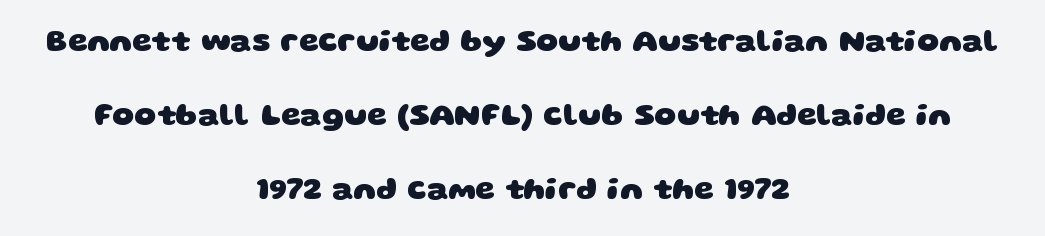
The image shows 31 px heavy, wide sans-serif type; set centered, loose line spacing (2.38x), normal letter spacing, not underlined; low stroke contrast and a large x-height.
